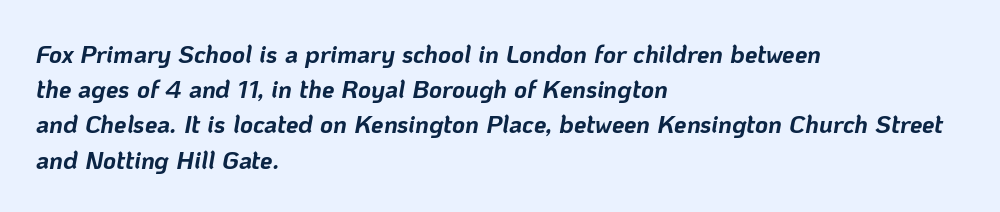
If you drew a ruler down the left edge, every line would touch it. The rows are spaced the way most documents space them. Heavy-handed strokes throughout: this text is bold. These lines keep a tight, regular rhythm from letter to letter. The rendering applies a slant to the glyphs. The foot of each line stays bare and open.
